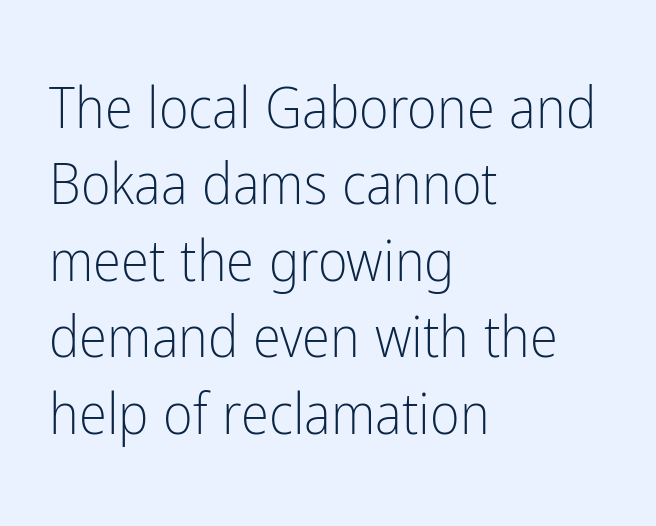
Q: Is the text bold? A: No.
Q: Is the text italic (slanted)? A: No, it is upright.
Q: Is the typeface a serif or a sans-serif typeface? A: Sans-serif.
Q: Is the text underlined? A: No.
Q: How is the paragraph aligned? A: Left-aligned.
Q: Is the spacing between letters normal or unusually wide? A: Normal.
Q: Is the spacing between lines tight, normal or loose? A: Normal.
Q: Width (condensed, normal, or wide)? A: Condensed.
Q: Stroke contrast? A: Low.
Q: x-height? A: Medium.
Q: Monospaced? A: No.
